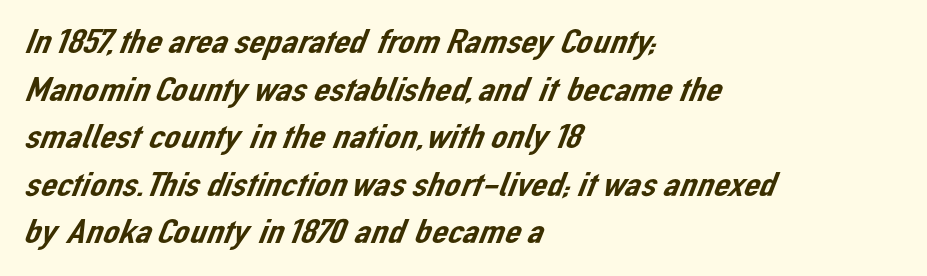
Q: Is the typeface a serif or a sans-serif typeface? A: Sans-serif.
Q: Is the text underlined? A: No.
Q: How is the paragraph aligned? A: Left-aligned.
Q: Is the spacing between letters normal or unusually wide? A: Normal.
Q: Is the spacing between lines tight, normal or loose? A: Normal.
Q: Width (condensed, normal, or wide)? A: Normal.
Q: Stroke contrast? A: Low.
Q: x-height? A: Medium.
Q: Monospaced? A: No.
